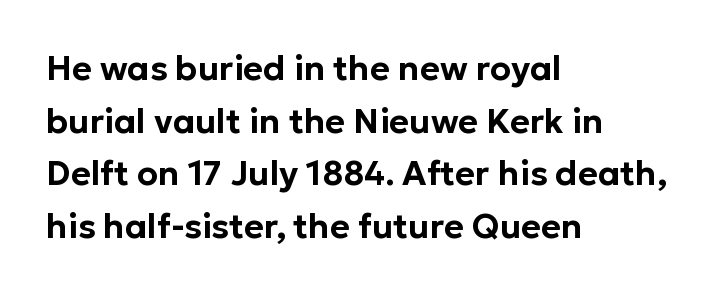
Q: Is the text italic (slanted)? A: No, it is upright.
Q: Is the typeface a serif or a sans-serif typeface? A: Sans-serif.
Q: Is the text underlined? A: No.
Q: How is the paragraph aligned? A: Left-aligned.
Q: Is the spacing between letters normal or unusually wide? A: Normal.
Q: Is the spacing between lines tight, normal or loose? A: Normal.
Q: Width (condensed, normal, or wide)? A: Normal.
Q: Stroke contrast? A: Low.
Q: x-height? A: Medium.
Q: Monospaced? A: No.
